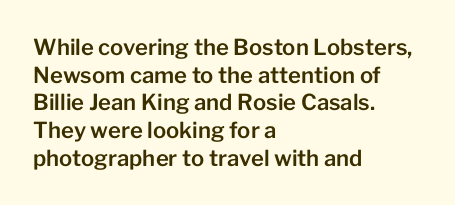
Regarding leading, the lines here are spaced in the standard way. The space beneath each line is pristine and unruled. Tracking value appears to be zero — textbook default spacing. The setting favours the left margin, as ordinary paragraphs usually do.
